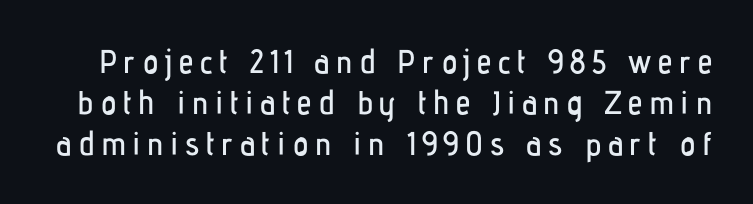
Q: Is the text italic (slanted)? A: No, it is upright.
Q: Is the typeface a serif or a sans-serif typeface? A: Sans-serif.
Q: Is the text underlined? A: No.
Q: Is the spacing between letters normal or unusually wide? A: Unusually wide.
Q: Width (condensed, normal, or wide)? A: Condensed.
Q: Stroke contrast? A: Low.
Q: x-height? A: Medium.
Q: Monospaced? A: No.
